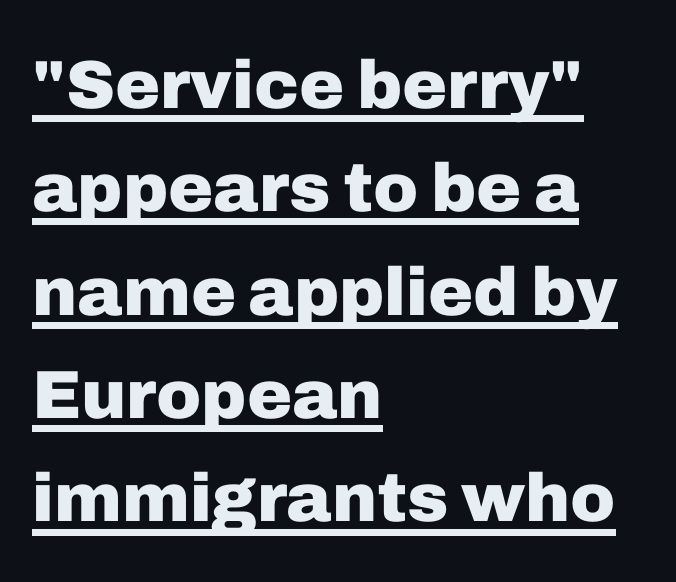
{"serif": "no", "italic": "no", "bold": "yes", "weight": "heavy", "width": "normal", "stroke_contrast": "low", "x_height": "medium", "monospaced": "no", "underline": "yes", "align": "left", "line_spacing": "normal", "line_spacing_ratio": 1.52, "letter_spacing": "normal", "letter_spacing_em": 0.0, "glyph_px": 68}
